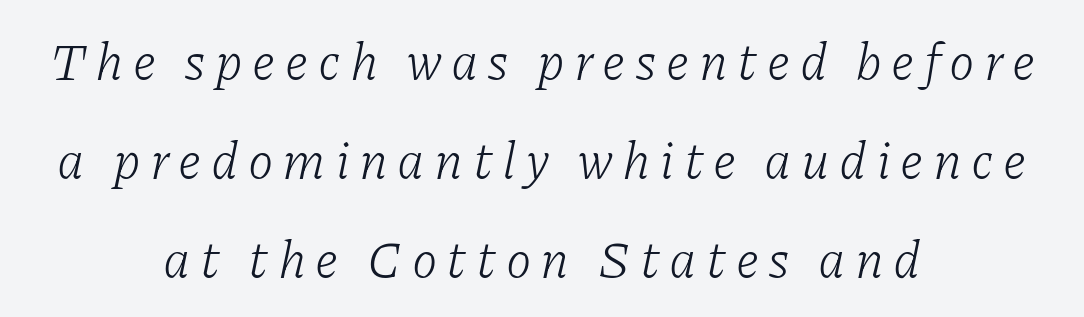
The image shows 52 px light serif type, italic (leaning right); set centered, loose line spacing (1.9x), not underlined; low stroke contrast and a medium x-height.
